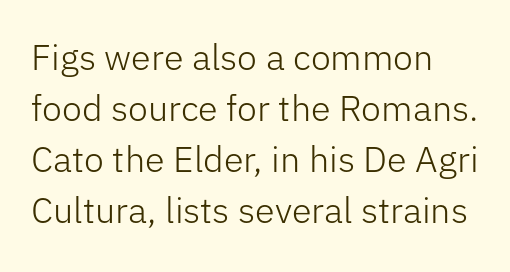
The font family rendered here belongs to the sans-serif group. The line-height multiplier appears to be the usual default. Tracking value appears to be zero — textbook default spacing. Character widths vary here, with narrow letters taking less room than wide ones. Every row of glyphs begins at an identical x-position on the left.
